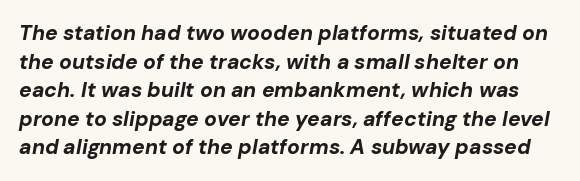
Inter-character spacing is left at the font's built-in metrics. Notice how thick the strokes are: this is what a full bold looks like. Baseline-to-baseline distance is the conventional proportion of letter height. If you drew a line through each stem, it would be angled. Nobody drew a line under any word here.
